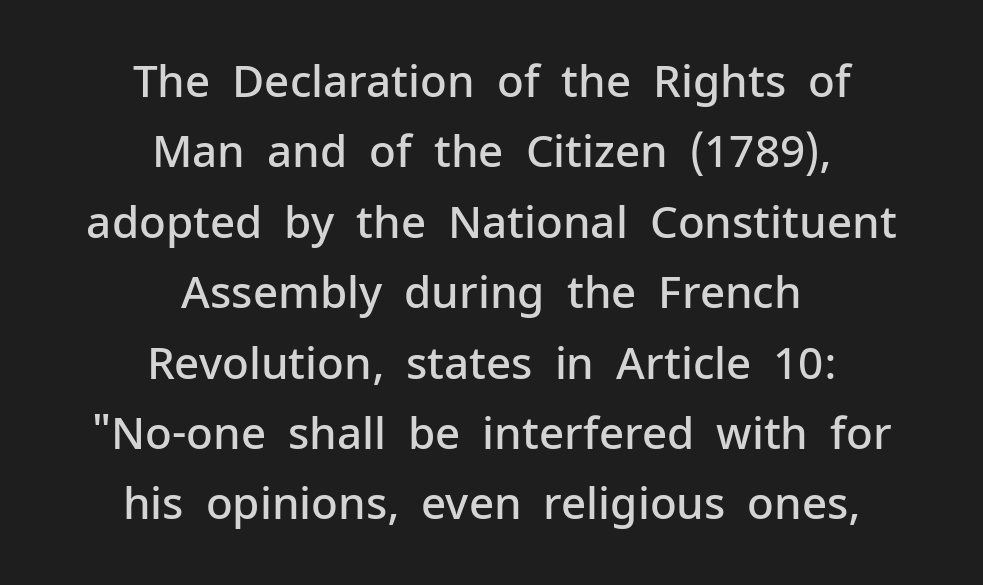
Q: Is the text bold? A: Semi-bold.
Q: Is the text italic (slanted)? A: No, it is upright.
Q: Is the typeface a serif or a sans-serif typeface? A: Sans-serif.
Q: Is the text underlined? A: No.
Q: How is the paragraph aligned? A: Centered.
Q: Is the spacing between letters normal or unusually wide? A: Normal.
Q: Is the spacing between lines tight, normal or loose? A: Normal.
Q: Width (condensed, normal, or wide)? A: Normal.
Q: Stroke contrast? A: Low.
Q: x-height? A: Medium.
Q: Monospaced? A: No.
